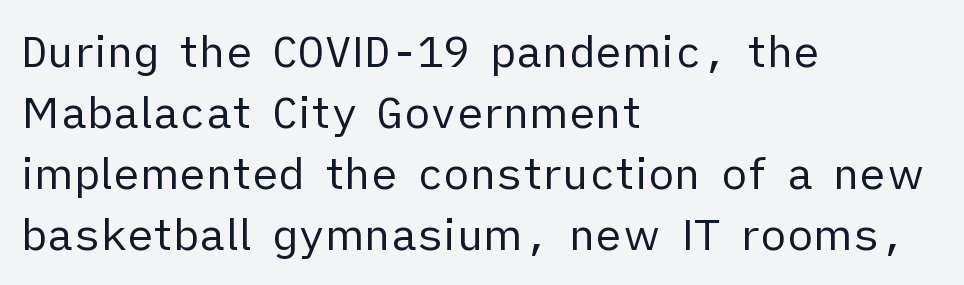
The paragraph shown leans on its left margin. The type is set solid horizontally, with unmodified tracking. The font is comparable to plain body text, perhaps lighter. Think of a printed novel: that variable character pitch is what you see here. The typeface chosen for these lines omits serifs. This is roman type, the default non-slanted kind.
